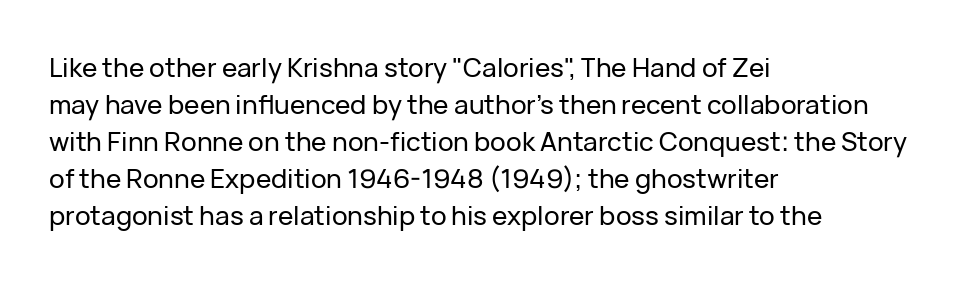
{"italic": "no", "underline": "no", "align": "left", "line_spacing": "normal", "line_spacing_ratio": 1.42, "letter_spacing": "normal", "letter_spacing_em": 0.0, "glyph_px": 26}
